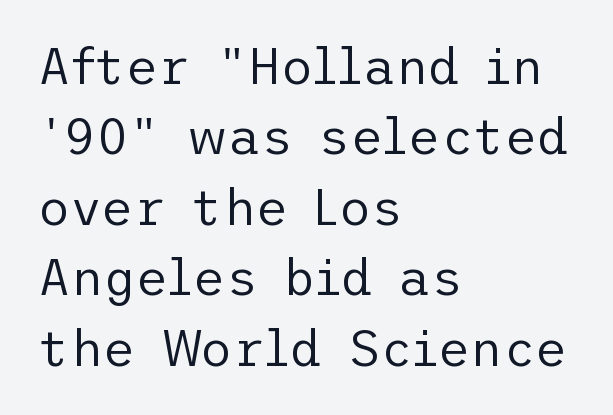
The image shows 50 px regular-weight sans-serif type, upright; set left-aligned, normal line spacing (1.41x), normal letter spacing, not underlined; low stroke contrast and a medium x-height.
